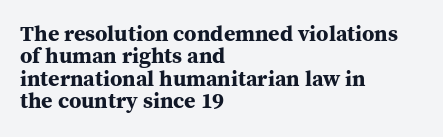
The image shows 22 px bold type, upright; set left-aligned, tight line spacing (1.02x), normal letter spacing, not underlined.
